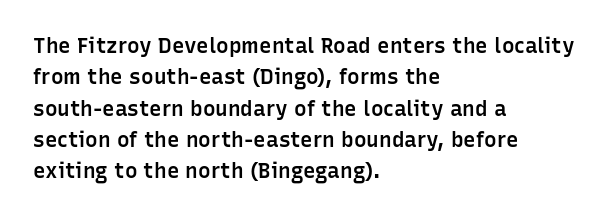
Q: Is the text bold? A: Semi-bold.
Q: Is the text italic (slanted)? A: No, it is upright.
Q: Is the text underlined? A: No.
Q: How is the paragraph aligned? A: Left-aligned.
Q: Is the spacing between letters normal or unusually wide? A: Normal.
Q: Is the spacing between lines tight, normal or loose? A: Normal.
